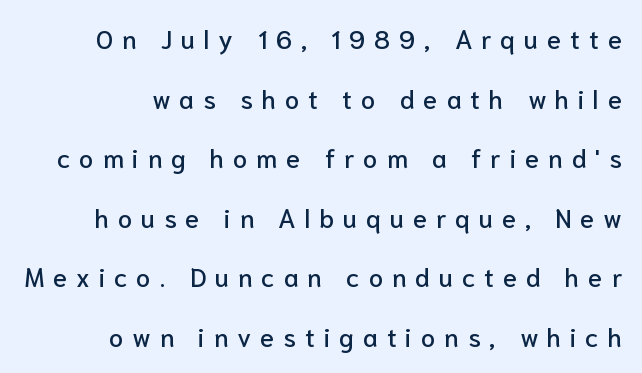
{"italic": "no", "underline": "no", "line_spacing": "loose", "line_spacing_ratio": 2.29, "letter_spacing": "wide", "letter_spacing_em": 0.34, "glyph_px": 26}
